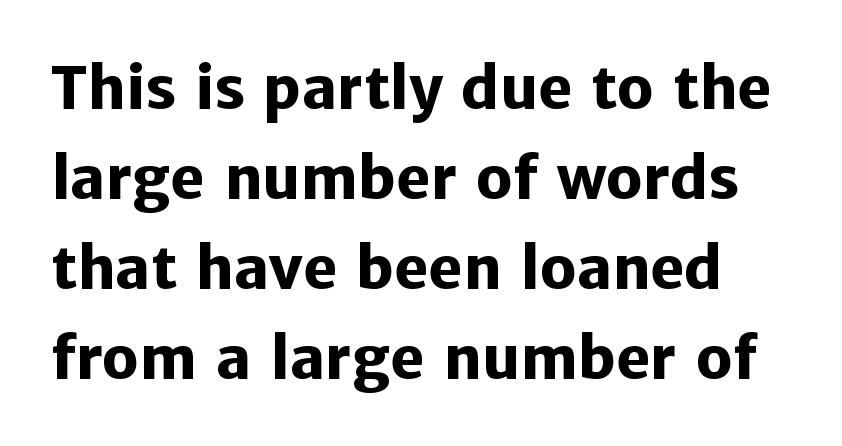
Q: Is the text bold? A: Yes.
Q: Is the text italic (slanted)? A: No, it is upright.
Q: Is the typeface a serif or a sans-serif typeface? A: Sans-serif.
Q: Is the text underlined? A: No.
Q: Is the spacing between letters normal or unusually wide? A: Normal.
Q: Is the spacing between lines tight, normal or loose? A: Normal.
Q: Width (condensed, normal, or wide)? A: Normal.
Q: Stroke contrast? A: Low.
Q: x-height? A: Medium.
Q: Monospaced? A: No.
